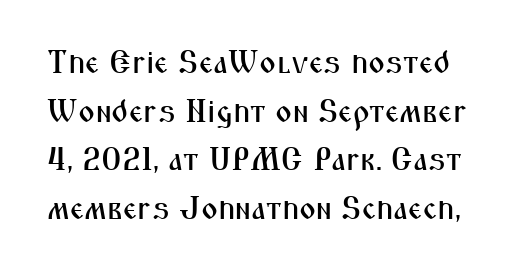
The image shows 32 px condensed sans-serif type, upright; set normal line spacing (1.52x), normal letter spacing, not underlined; medium stroke contrast and a medium x-height.
